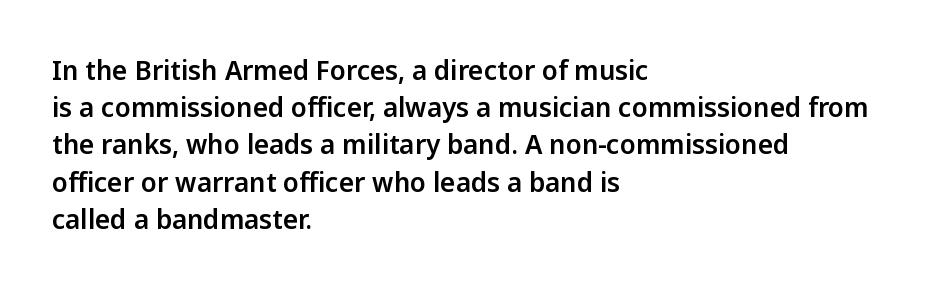
{"italic": "no", "underline": "no", "align": "left", "line_spacing": "normal", "line_spacing_ratio": 1.43, "letter_spacing": "normal", "letter_spacing_em": 0.0, "glyph_px": 26}
